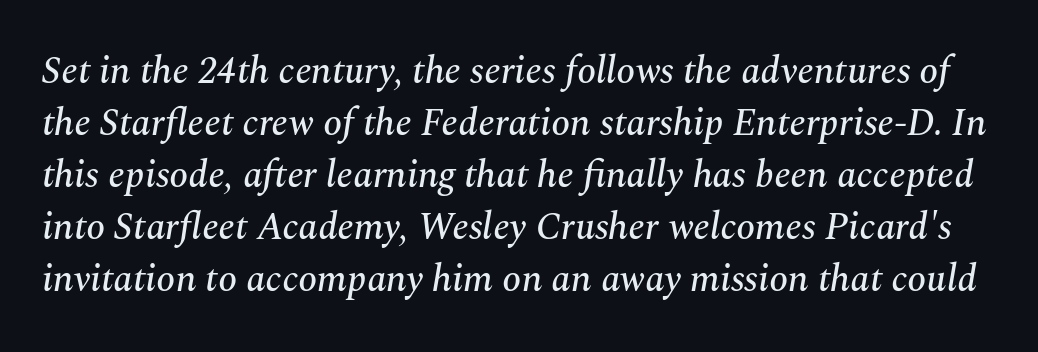
Q: Is the text italic (slanted)? A: Yes, it leans right by about 10 degrees.
Q: Is the typeface a serif or a sans-serif typeface? A: Serif.
Q: Is the text underlined? A: No.
Q: Is the spacing between letters normal or unusually wide? A: Normal.
Q: Is the spacing between lines tight, normal or loose? A: Normal.
Q: Width (condensed, normal, or wide)? A: Normal.
Q: Stroke contrast? A: Medium.
Q: x-height? A: Medium.
Q: Monospaced? A: No.
